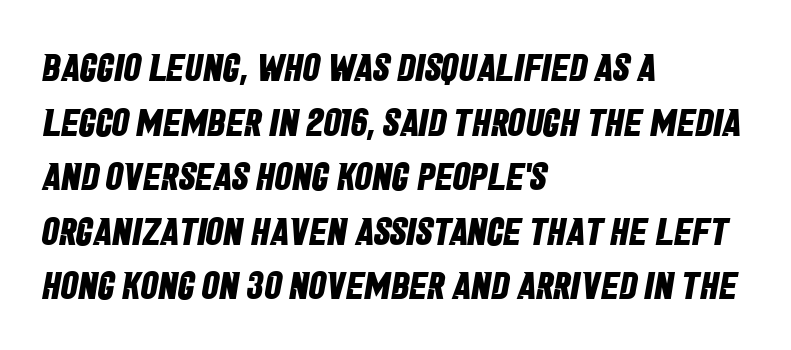
Q: Is the text bold? A: Yes.
Q: Is the typeface a serif or a sans-serif typeface? A: Sans-serif.
Q: Is the text underlined? A: No.
Q: How is the paragraph aligned? A: Left-aligned.
Q: Is the spacing between letters normal or unusually wide? A: Normal.
Q: Is the spacing between lines tight, normal or loose? A: Normal.
Q: Width (condensed, normal, or wide)? A: Condensed.
Q: Stroke contrast? A: Low.
Q: x-height? A: Large.
Q: Monospaced? A: No.
